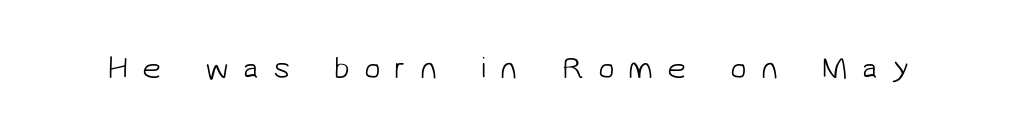
{"serif": "no", "bold": "no", "weight": "light", "width": "normal", "stroke_contrast": "low", "x_height": "medium", "monospaced": "no", "underline": "no", "letter_spacing": "wide", "letter_spacing_em": 0.47, "glyph_px": 30}
